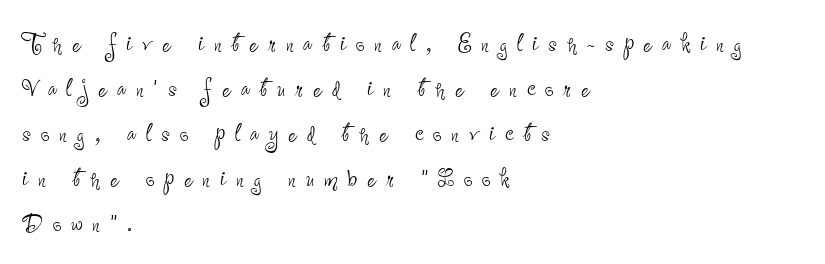
The image shows 31 px thin, condensed sans-serif type; set left-aligned, normal line spacing (1.45x), unusually wide letter spacing (+0.32 em), not underlined; low stroke contrast and a small x-height.
